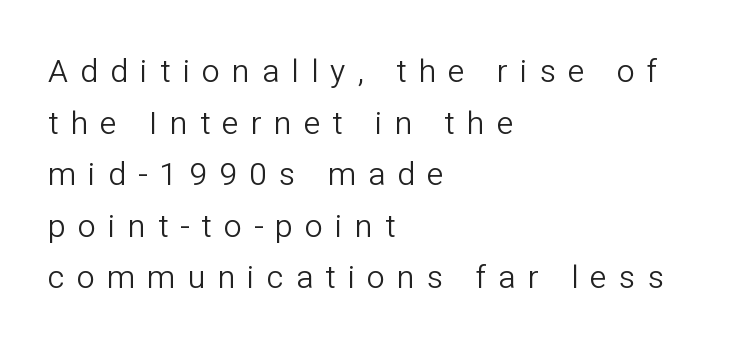
The image shows 32 px light sans-serif type, upright; set left-aligned, normal line spacing (1.61x), unusually wide letter spacing (+0.38 em), not underlined; low stroke contrast and a medium x-height.
